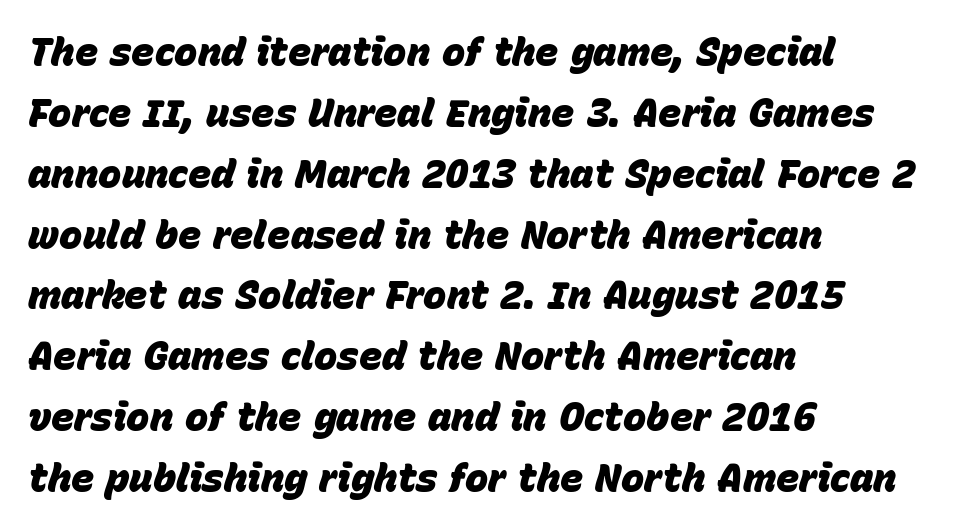
The image shows 39 px heavy type, italic (leaning right); set left-aligned, normal line spacing (1.56x), normal letter spacing, not underlined; low stroke contrast and a large x-height.
